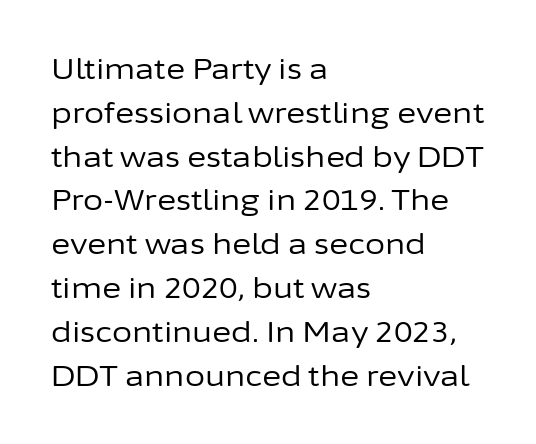
{"serif": "no", "italic": "no", "bold": "no", "weight": "regular", "width": "normal", "stroke_contrast": "low", "x_height": "medium", "monospaced": "no", "underline": "no", "align": "left", "line_spacing": "normal", "line_spacing_ratio": 1.51, "letter_spacing": "normal", "letter_spacing_em": 0.0, "glyph_px": 29}
